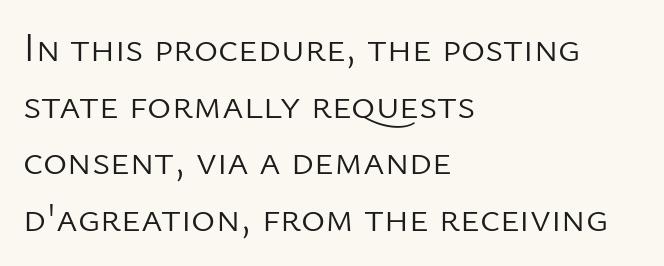
Vertically, the passage feels balanced, rows spaced as you'd expect. The axis of the letterforms is exactly vertical. A quiet, ordinary-to-light weight characterises the typeface. The ragged edge is on the right, which tells us the setting is flush left.
